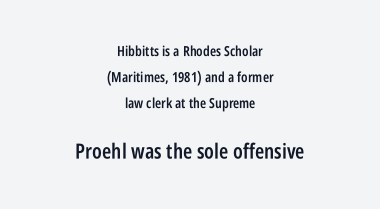
The letterforms sit shoulder to shoulder at normal distance. Compared with a flush-left layout, this one balances lines on the center instead. Between these two stacked blocks, the lower one wins on size. The space beneath each line is pristine and unruled. The typesetting leans somewhat heavy: a semibold. Italic: no, the glyphs are upright roman.
